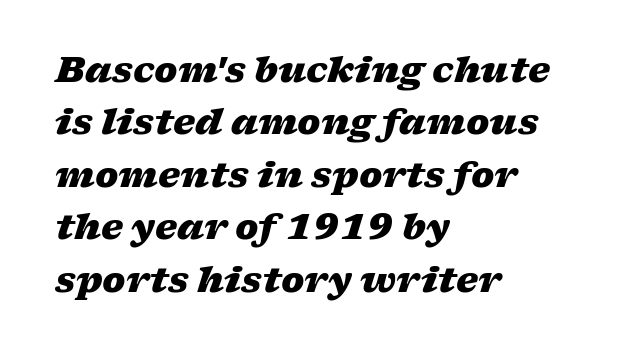
{"italic": "yes", "lean": "right", "slant_degrees": 17, "bold": "yes", "weight": "heavy", "width": "wide", "stroke_contrast": "low", "x_height": "medium", "monospaced": "no", "underline": "no", "align": "left", "line_spacing": "normal", "line_spacing_ratio": 1.5, "letter_spacing": "normal", "letter_spacing_em": 0.0, "glyph_px": 35}
